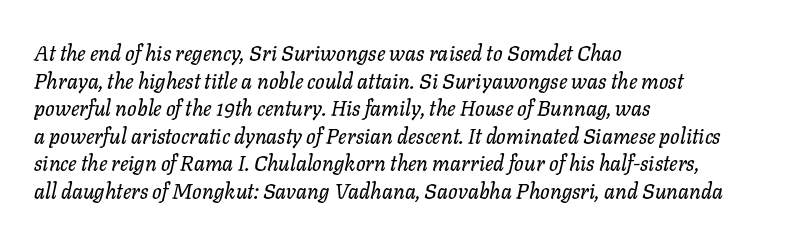
The image shows 21 px text type, italic (leaning right); set left-aligned, normal line spacing (1.31x), normal letter spacing, not underlined.
